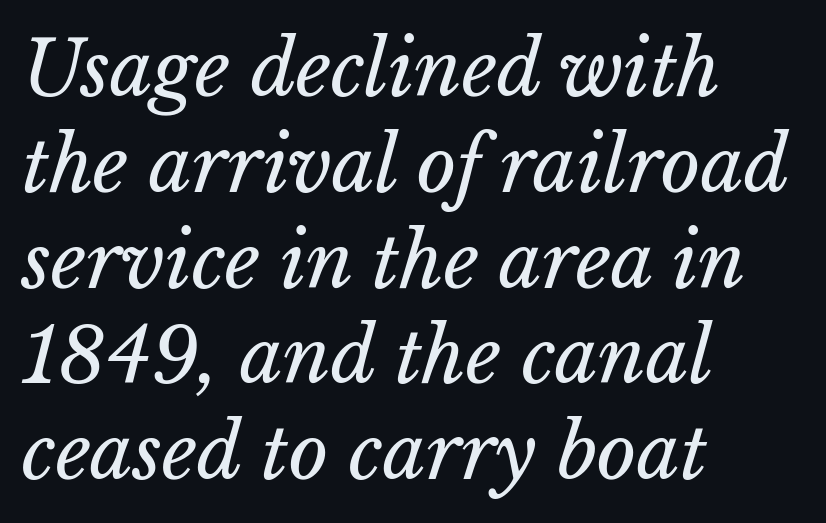
The letters advance in unequal steps, a hallmark of proportional type. The gaps between neighbouring characters are ordinary and unremarkable. Baseline-to-baseline distance is the conventional proportion of letter height. All the whitespace from short lines collects on the right. Looking at the ascenders, they clearly lean. Descenders are the only things crossing below the line.
